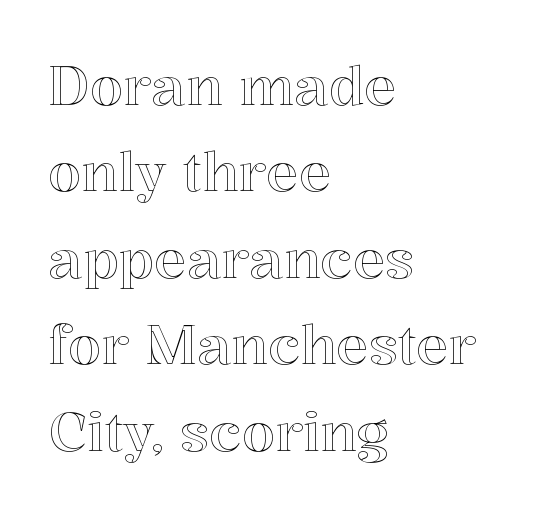
The image shows 54 px text type, upright; set left-aligned, normal line spacing (1.6x), normal letter spacing, not underlined; a medium x-height.
